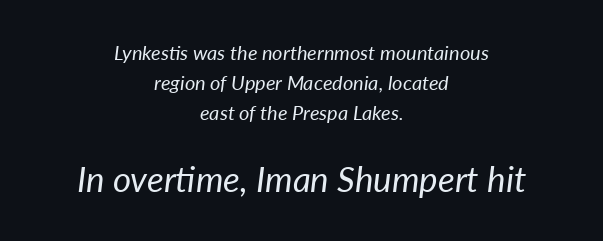
{"italic": "yes", "lean": "right", "slant_degrees": 7, "bold": "no", "weight": "regular", "width": "normal", "stroke_contrast": "low", "x_height": "medium", "monospaced": "no", "underline": "no", "align": "center", "line_spacing": "normal", "line_spacing_ratio": 1.49, "letter_spacing": "normal", "letter_spacing_em": 0.0, "larger_block": "second", "size_ratio": 1.75, "glyph_px": 35}
